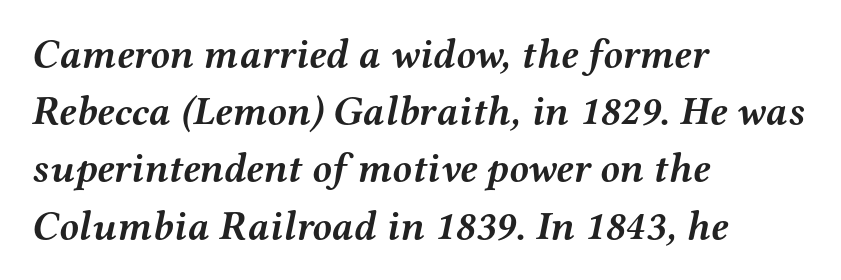
Q: Is the text bold? A: Yes.
Q: Is the text italic (slanted)? A: Yes, it leans right by about 12 degrees.
Q: Is the typeface a serif or a sans-serif typeface? A: Serif.
Q: Is the text underlined? A: No.
Q: How is the paragraph aligned? A: Left-aligned.
Q: Is the spacing between letters normal or unusually wide? A: Normal.
Q: Is the spacing between lines tight, normal or loose? A: Normal.
Q: Width (condensed, normal, or wide)? A: Wide.
Q: Stroke contrast? A: Medium.
Q: x-height? A: Medium.
Q: Monospaced? A: No.
